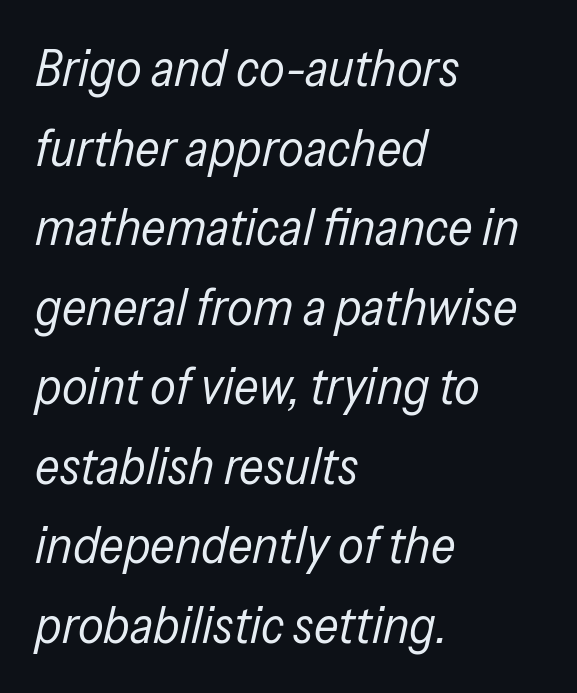
The image shows 51 px regular-weight, condensed type, italic (leaning right); set left-aligned, normal line spacing (1.56x), normal letter spacing, not underlined; low stroke contrast and a medium x-height.
